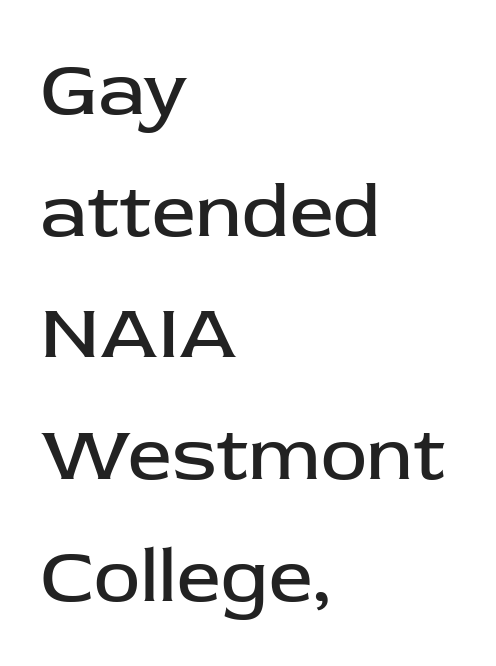
Q: Is the text bold? A: No.
Q: Is the text italic (slanted)? A: No, it is upright.
Q: Is the typeface a serif or a sans-serif typeface? A: Sans-serif.
Q: Is the text underlined? A: No.
Q: How is the paragraph aligned? A: Left-aligned.
Q: Is the spacing between letters normal or unusually wide? A: Normal.
Q: Is the spacing between lines tight, normal or loose? A: Normal.
Q: Width (condensed, normal, or wide)? A: Normal.
Q: Stroke contrast? A: Low.
Q: x-height? A: Medium.
Q: Monospaced? A: No.
